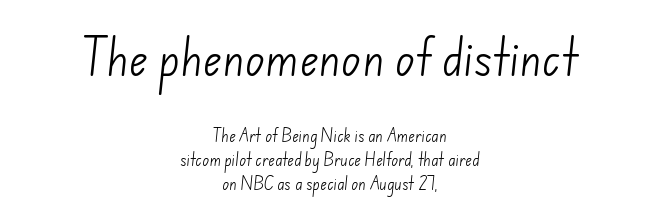
The image shows 41 px light sans-serif type; set centered, normal line spacing (1.7x), normal letter spacing, not underlined; the first (top) block is 2.93x larger; low stroke contrast and a small x-height.
